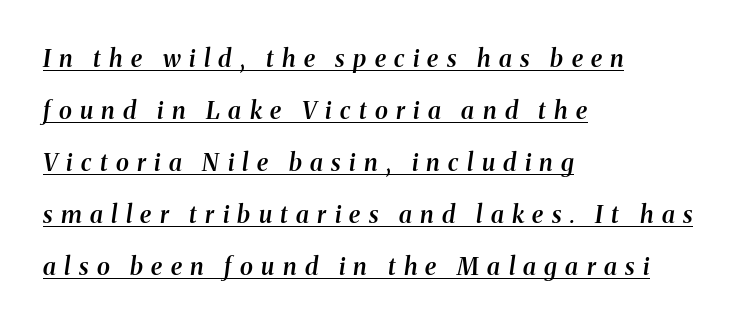
Q: Is the text bold? A: Semi-bold.
Q: Is the text italic (slanted)? A: Yes, it leans right by about 8 degrees.
Q: Is the text underlined? A: Yes.
Q: How is the paragraph aligned? A: Left-aligned.
Q: Is the spacing between letters normal or unusually wide? A: Unusually wide.
Q: Is the spacing between lines tight, normal or loose? A: Loose.
